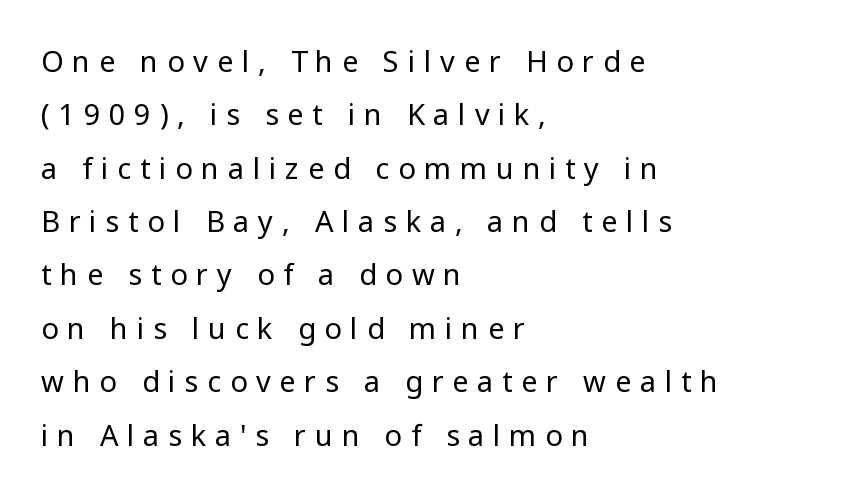
Layout note: lines flush left. The specimen omits any rule beneath the text block's lines. This sample uses an upright cut, with every glyph sitting square on the baseline. Letterform terminals end flat and unadorned throughout the passage. How are the letters spaced? Widely, with obvious added tracking. The cut favours lightness, reaching ordinary text weight at its darkest.
